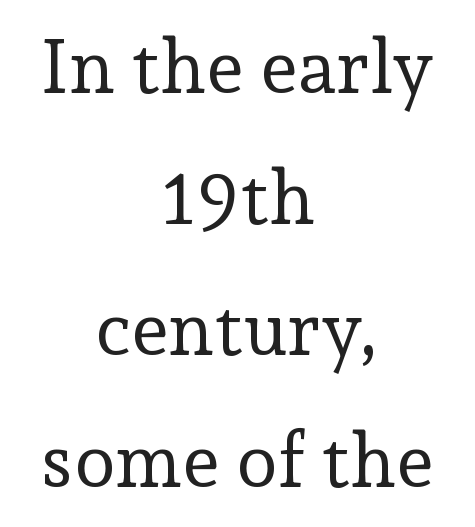
Q: Is the text bold? A: No.
Q: Is the text italic (slanted)? A: No, it is upright.
Q: Is the typeface a serif or a sans-serif typeface? A: Serif.
Q: Is the text underlined? A: No.
Q: How is the paragraph aligned? A: Centered.
Q: Is the spacing between letters normal or unusually wide? A: Normal.
Q: Width (condensed, normal, or wide)? A: Normal.
Q: Stroke contrast? A: Low.
Q: x-height? A: Medium.
Q: Monospaced? A: No.
